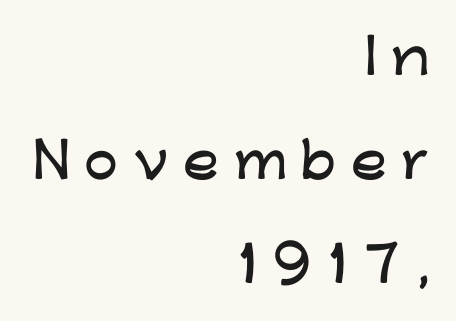
Q: Is the text italic (slanted)? A: No, it is upright.
Q: Is the typeface a serif or a sans-serif typeface? A: Sans-serif.
Q: Is the text underlined? A: No.
Q: How is the paragraph aligned? A: Right-aligned.
Q: Is the spacing between letters normal or unusually wide? A: Unusually wide.
Q: Is the spacing between lines tight, normal or loose? A: Loose.
Q: Width (condensed, normal, or wide)? A: Wide.
Q: Stroke contrast? A: Low.
Q: x-height? A: Medium.
Q: Monospaced? A: No.
